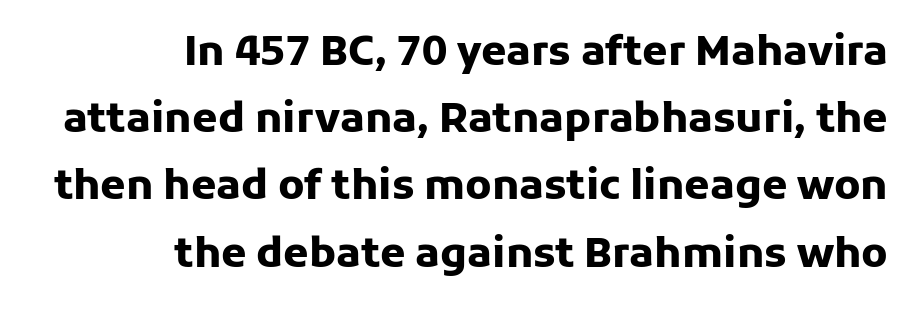
{"serif": "no", "italic": "no", "bold": "yes", "weight": "heavy", "width": "normal", "stroke_contrast": "low", "x_height": "medium", "monospaced": "no", "underline": "no", "align": "right", "line_spacing": "normal", "line_spacing_ratio": 1.64, "letter_spacing": "normal", "letter_spacing_em": 0.0, "glyph_px": 41}
